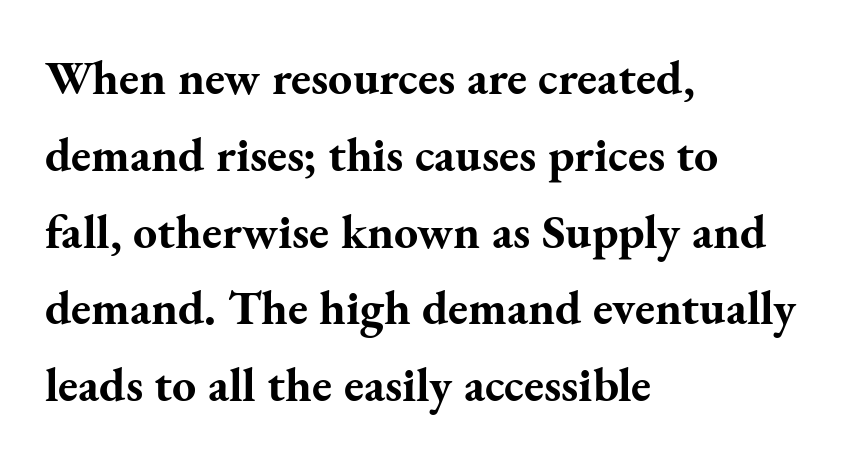
The image shows 48 px bold serif type, upright; set left-aligned, normal line spacing (1.6x), normal letter spacing, not underlined; medium stroke contrast and a small x-height.
